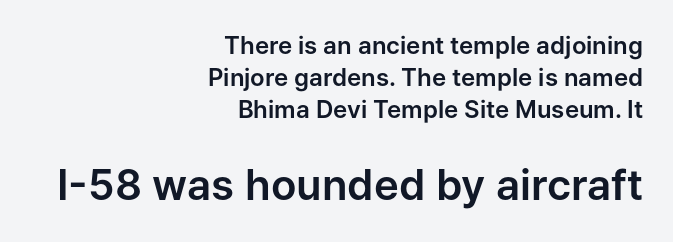
{"serif": "no", "italic": "no", "width": "normal", "stroke_contrast": "low", "x_height": "medium", "monospaced": "no", "underline": "no", "align": "right", "line_spacing": "normal", "line_spacing_ratio": 1.33, "letter_spacing": "normal", "letter_spacing_em": 0.0, "larger_block": "second", "size_ratio": 1.75, "glyph_px": 42}
